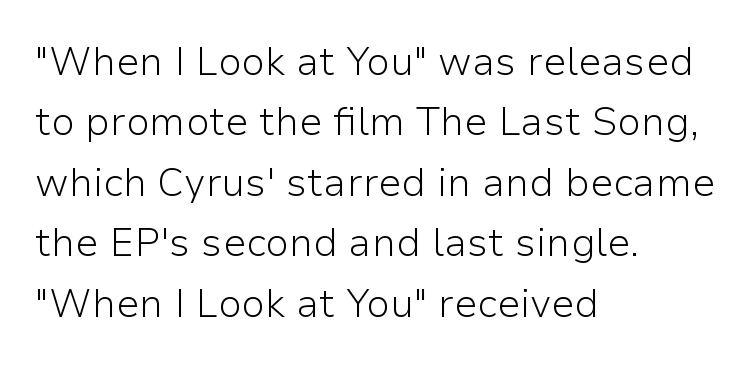
Q: Is the text bold? A: No.
Q: Is the text italic (slanted)? A: No, it is upright.
Q: Is the typeface a serif or a sans-serif typeface? A: Sans-serif.
Q: Is the text underlined? A: No.
Q: How is the paragraph aligned? A: Left-aligned.
Q: Is the spacing between letters normal or unusually wide? A: Normal.
Q: Is the spacing between lines tight, normal or loose? A: Normal.
Q: Width (condensed, normal, or wide)? A: Normal.
Q: Stroke contrast? A: Low.
Q: x-height? A: Medium.
Q: Monospaced? A: No.
